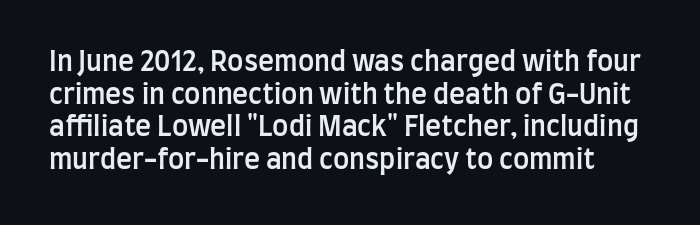
{"italic": "no", "bold": "semi", "underline": "no", "line_spacing_ratio": 1.21, "letter_spacing": "normal", "letter_spacing_em": 0.0, "glyph_px": 27}
